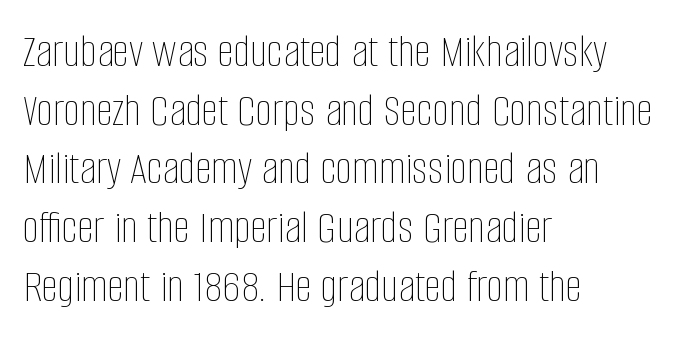
Q: Is the text bold? A: No.
Q: Is the text italic (slanted)? A: No, it is upright.
Q: Is the text underlined? A: No.
Q: How is the paragraph aligned? A: Left-aligned.
Q: Is the spacing between letters normal or unusually wide? A: Normal.
Q: Is the spacing between lines tight, normal or loose? A: Normal.
Q: Width (condensed, normal, or wide)? A: Condensed.
Q: Stroke contrast? A: Low.
Q: x-height? A: Large.
Q: Monospaced? A: No.
